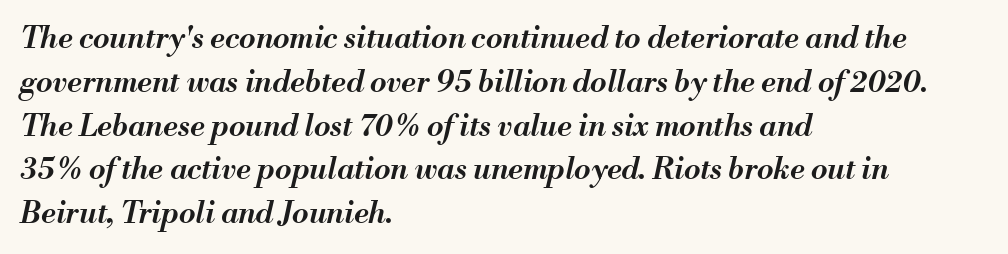
Q: Is the text bold? A: Semi-bold.
Q: Is the text italic (slanted)? A: Yes, it leans right by about 13 degrees.
Q: Is the text underlined? A: No.
Q: How is the paragraph aligned? A: Left-aligned.
Q: Is the spacing between letters normal or unusually wide? A: Normal.
Q: Is the spacing between lines tight, normal or loose? A: Normal.
Q: Width (condensed, normal, or wide)? A: Normal.
Q: Stroke contrast? A: Medium.
Q: x-height? A: Small.
Q: Monospaced? A: No.
